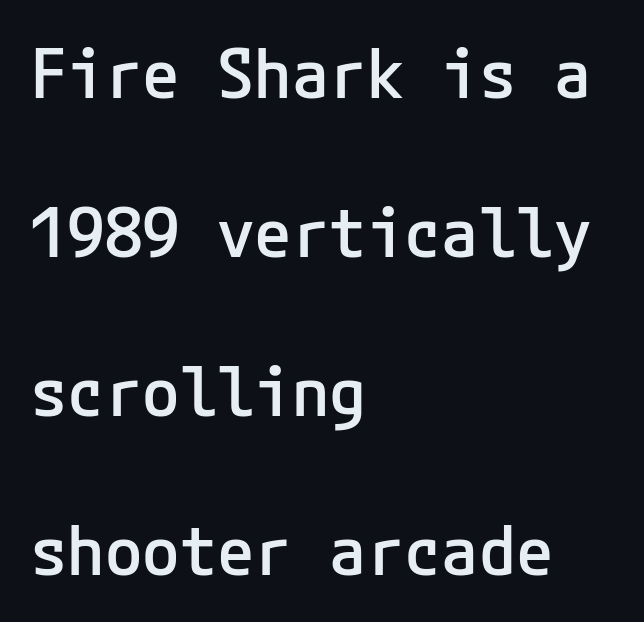
The image shows 68 px semibold sans-serif type, upright; set left-aligned, loose line spacing (2.34x), normal letter spacing, not underlined; low stroke contrast and a medium x-height.
